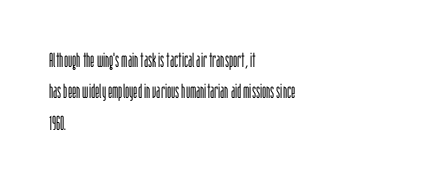
Q: Is the text bold? A: No.
Q: Is the text italic (slanted)? A: No, it is upright.
Q: Is the text underlined? A: No.
Q: How is the paragraph aligned? A: Left-aligned.
Q: Is the spacing between letters normal or unusually wide? A: Normal.
Q: Is the spacing between lines tight, normal or loose? A: Normal.
